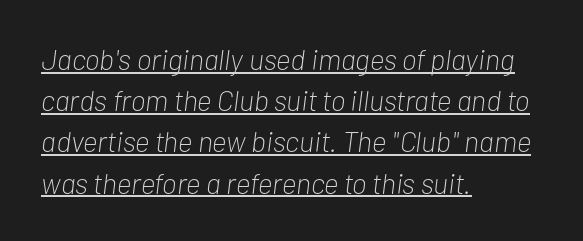
Line starts are locked; line ends wander. The strokes carry an ordinary text weight at most. One glance says typical: line gaps are just what's usual. The letters advance in unequal steps, a hallmark of proportional type.
